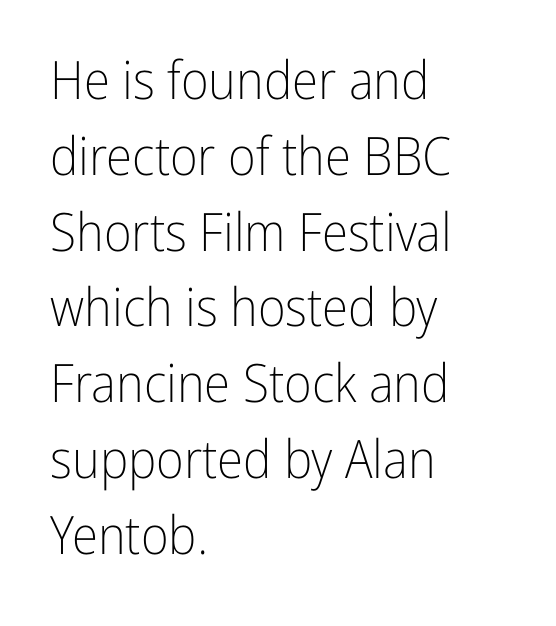
{"serif": "no", "italic": "no", "bold": "no", "weight": "light", "width": "condensed", "stroke_contrast": "low", "x_height": "medium", "monospaced": "no", "underline": "no", "align": "left", "line_spacing": "normal", "line_spacing_ratio": 1.43, "letter_spacing": "normal", "letter_spacing_em": 0.0, "glyph_px": 53}
